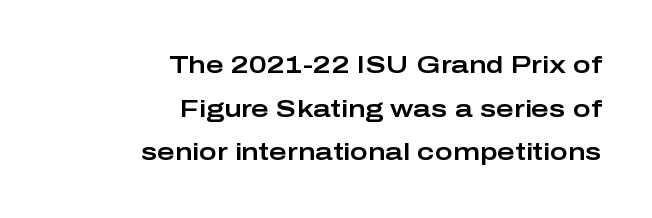
{"italic": "no", "underline": "no", "align": "right", "line_spacing_ratio": 1.82, "letter_spacing": "normal", "letter_spacing_em": 0.0, "glyph_px": 24}
